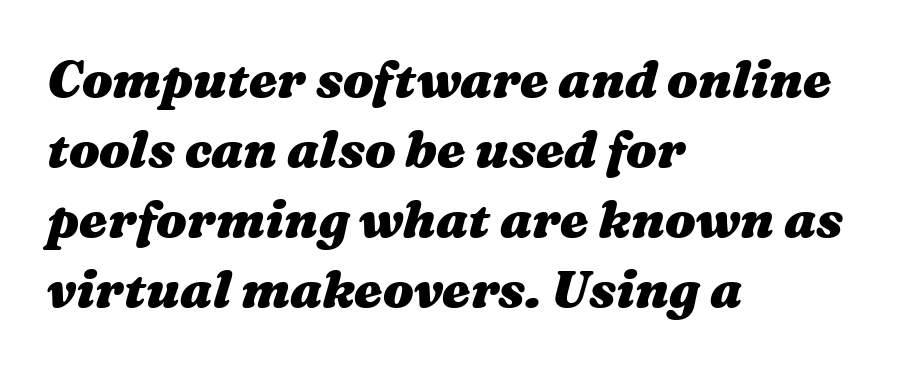
The image shows 51 px heavy, wide type, italic (leaning right); set left-aligned, normal line spacing (1.37x), normal letter spacing, not underlined; medium stroke contrast and a medium x-height.
